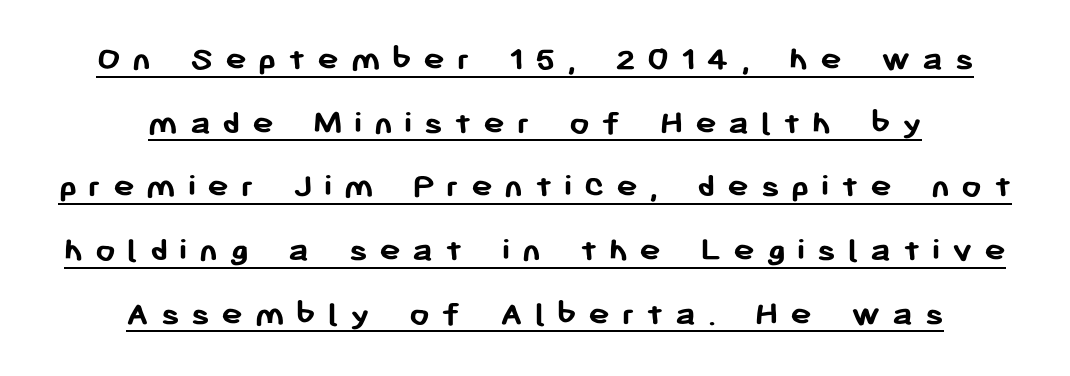
Q: Is the text bold? A: Yes.
Q: Is the text italic (slanted)? A: No, it is upright.
Q: Is the typeface a serif or a sans-serif typeface? A: Sans-serif.
Q: Is the text underlined? A: Yes.
Q: How is the paragraph aligned? A: Centered.
Q: Is the spacing between letters normal or unusually wide? A: Unusually wide.
Q: Width (condensed, normal, or wide)? A: Normal.
Q: Stroke contrast? A: Low.
Q: x-height? A: Medium.
Q: Monospaced? A: No.
